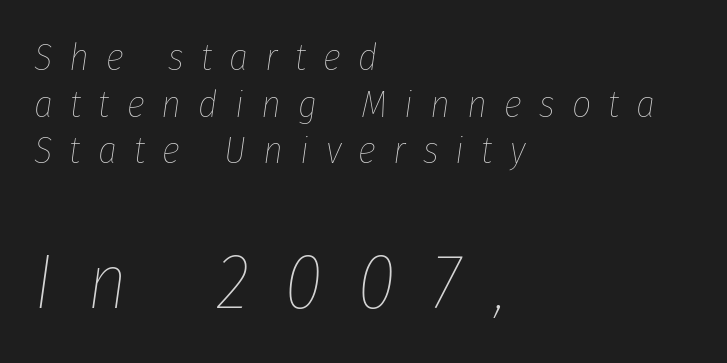
Which chunk is bigger? The second one — the bottom block dwarfs the top. Type without underlining. Character widths vary here, with narrow letters taking less room than wide ones. Leftover space on each line is placed entirely after the last word. This sample uses an oblique cut, with every glyph tilted off the vertical. Substantial extra tracking has been applied to these lines.
